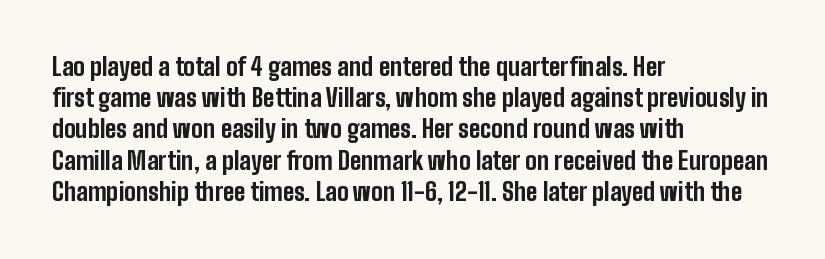
Every letter is thick-stroked: bold, no question. Line starts are locked; line ends wander. What's the leading like? Ordinary, nothing unusual. Glance below the letters and you will spot only blank space.
